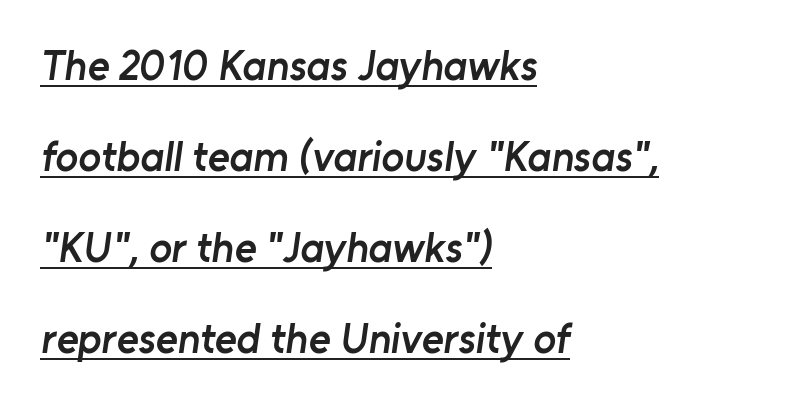
Q: Is the text bold? A: Semi-bold.
Q: Is the typeface a serif or a sans-serif typeface? A: Sans-serif.
Q: Is the text underlined? A: Yes.
Q: How is the paragraph aligned? A: Left-aligned.
Q: Is the spacing between letters normal or unusually wide? A: Normal.
Q: Is the spacing between lines tight, normal or loose? A: Loose.
Q: Width (condensed, normal, or wide)? A: Normal.
Q: Stroke contrast? A: Low.
Q: x-height? A: Medium.
Q: Monospaced? A: No.
